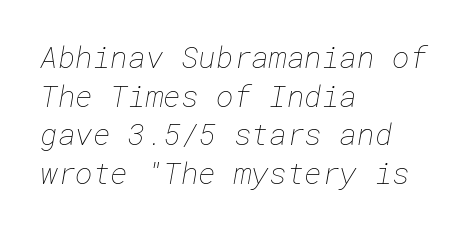
{"bold": "no", "weight": "thin", "width": "normal", "stroke_contrast": "low", "x_height": "medium", "underline": "no", "align": "left", "line_spacing": "normal", "line_spacing_ratio": 1.29, "letter_spacing": "normal", "letter_spacing_em": 0.0, "glyph_px": 30}
